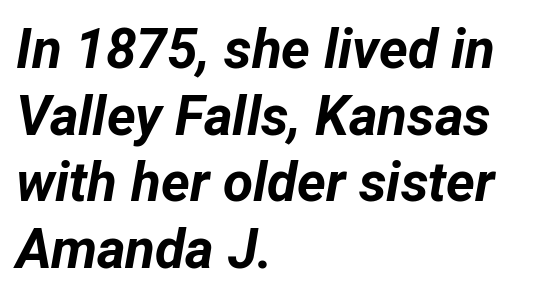
Q: Is the text bold? A: Yes.
Q: Is the text italic (slanted)? A: Yes, it leans right by about 12 degrees.
Q: Is the text underlined? A: No.
Q: How is the paragraph aligned? A: Left-aligned.
Q: Is the spacing between letters normal or unusually wide? A: Normal.
Q: Width (condensed, normal, or wide)? A: Normal.
Q: Stroke contrast? A: Low.
Q: x-height? A: Medium.
Q: Monospaced? A: No.
